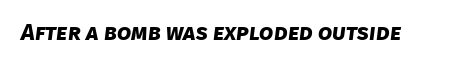
The image shows 23 px bold type; set normal letter spacing, not underlined.
